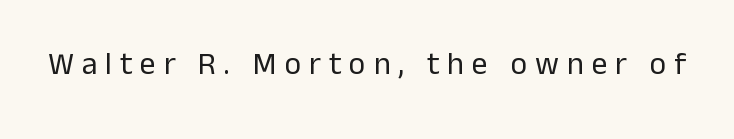
Q: Is the text bold? A: No.
Q: Is the text italic (slanted)? A: No, it is upright.
Q: Is the typeface a serif or a sans-serif typeface? A: Sans-serif.
Q: Is the text underlined? A: No.
Q: Is the spacing between letters normal or unusually wide? A: Unusually wide.
Q: Width (condensed, normal, or wide)? A: Normal.
Q: Stroke contrast? A: Low.
Q: x-height? A: Medium.
Q: Monospaced? A: No.
